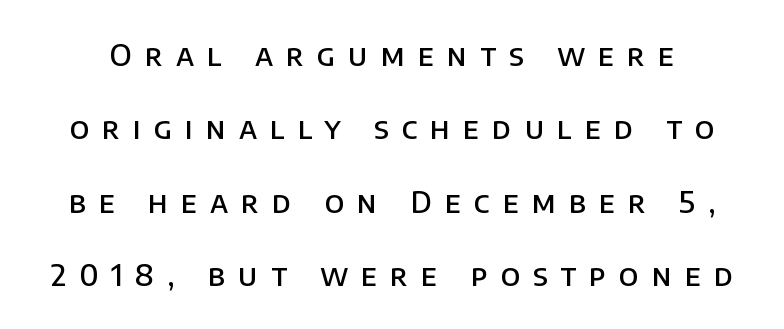
{"serif": "no", "italic": "no", "bold": "semi", "weight": "semibold", "width": "normal", "stroke_contrast": "low", "x_height": "large", "monospaced": "no", "underline": "no", "line_spacing": "loose", "line_spacing_ratio": 2.45, "letter_spacing": "wide", "letter_spacing_em": 0.43, "glyph_px": 30}
